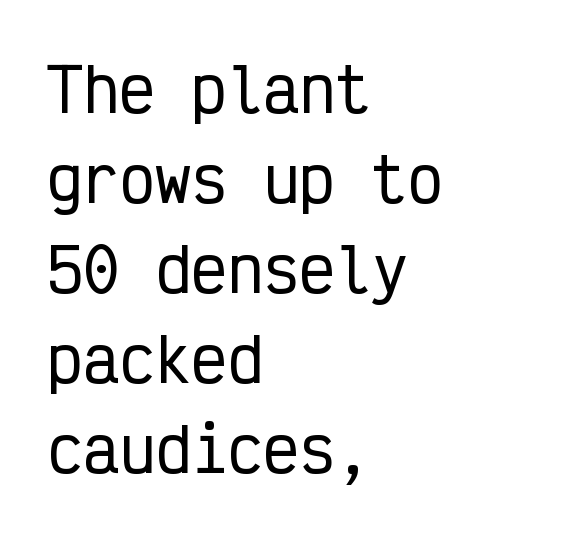
Each word holds together tightly as a unit, with standard inter-letter gaps. Do the letters lean? They stand straight. All the whitespace from short lines collects on the right. Each letter's strokes conclude bluntly, with no projecting serifs.
